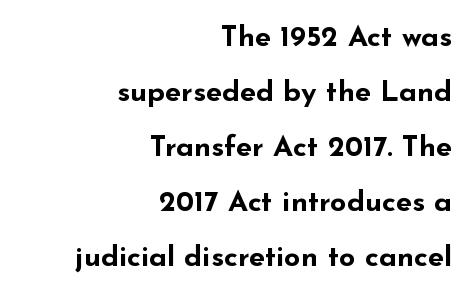
{"serif": "no", "italic": "no", "bold": "yes", "weight": "bold", "width": "wide", "stroke_contrast": "low", "x_height": "small", "monospaced": "no", "underline": "no", "align": "right", "line_spacing": "loose", "line_spacing_ratio": 1.9, "letter_spacing": "normal", "letter_spacing_em": 0.0, "glyph_px": 29}
